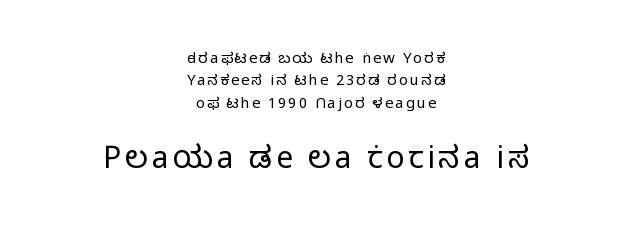
The image shows 30 px light sans-serif type, upright; set centered, normal line spacing (1.5x), not underlined; the second (bottom) block is 2.0x larger; low stroke contrast and a medium x-height.
